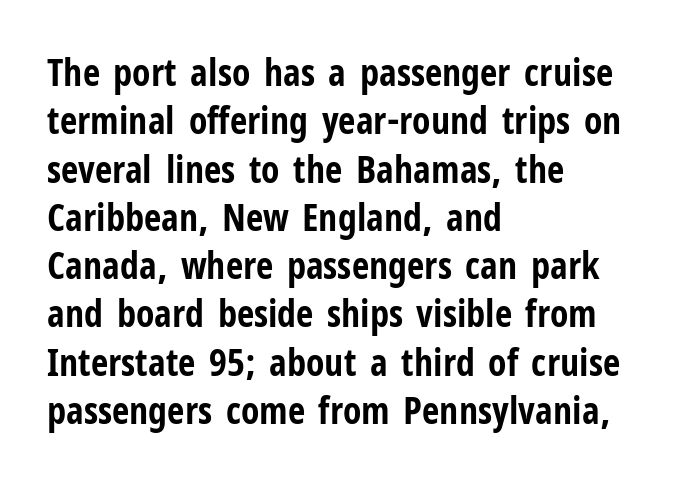
Q: Is the text bold? A: Yes.
Q: Is the text italic (slanted)? A: No, it is upright.
Q: Is the typeface a serif or a sans-serif typeface? A: Sans-serif.
Q: Is the text underlined? A: No.
Q: How is the paragraph aligned? A: Left-aligned.
Q: Is the spacing between letters normal or unusually wide? A: Normal.
Q: Is the spacing between lines tight, normal or loose? A: Normal.
Q: Width (condensed, normal, or wide)? A: Condensed.
Q: Stroke contrast? A: Low.
Q: x-height? A: Medium.
Q: Monospaced? A: No.
